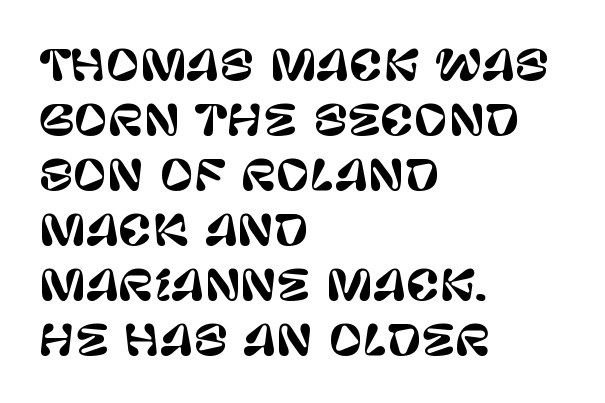
Plain, unruled lines of type. Line beginnings align vertically; line endings do not. The horizontal fit of the characters is conventional and even.
